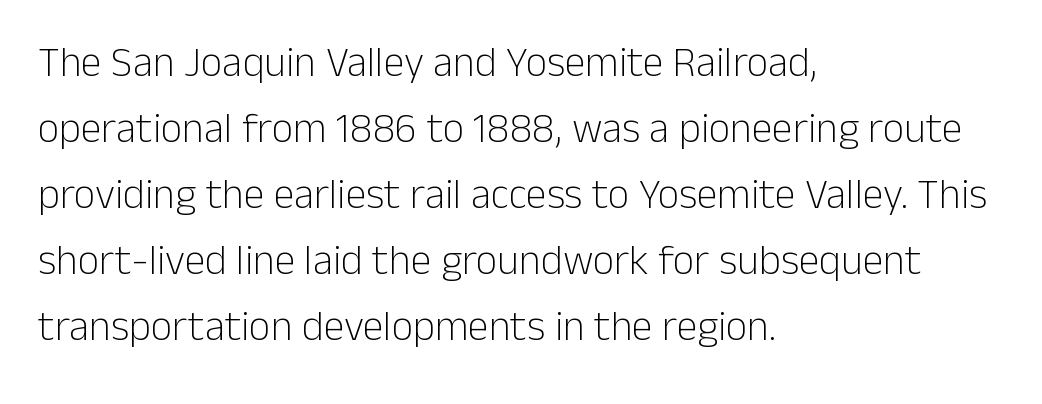
Posture: upright roman. Heft: none added — not bold. Each letter keeps its own natural width here, so spacing adapts to shape. Horizontal bands of white between lines are of average thickness. These lines keep a tight, regular rhythm from letter to letter.
